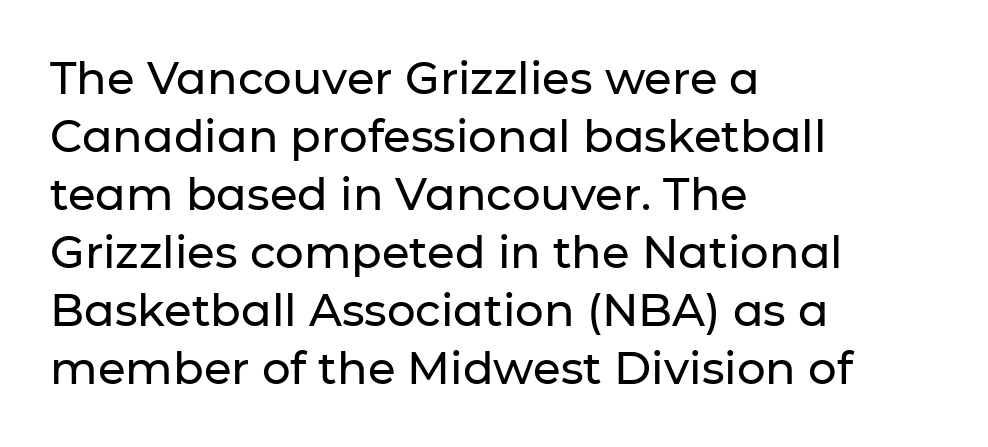
{"serif": "no", "italic": "no", "width": "normal", "stroke_contrast": "low", "x_height": "medium", "monospaced": "no", "underline": "no", "align": "left", "line_spacing": "normal", "line_spacing_ratio": 1.29, "letter_spacing": "normal", "letter_spacing_em": 0.0, "glyph_px": 45}
